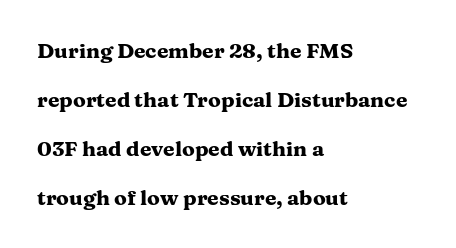
The image shows 21 px bold type, upright; set left-aligned, loose line spacing (2.33x), normal letter spacing, not underlined.
